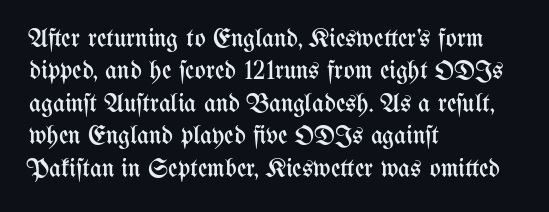
Line spacing here is normal. Nobody touched the tracking dial on this one. Quick note: underline off. Designer's note — italics off, roman on. The lines are quadded left.
